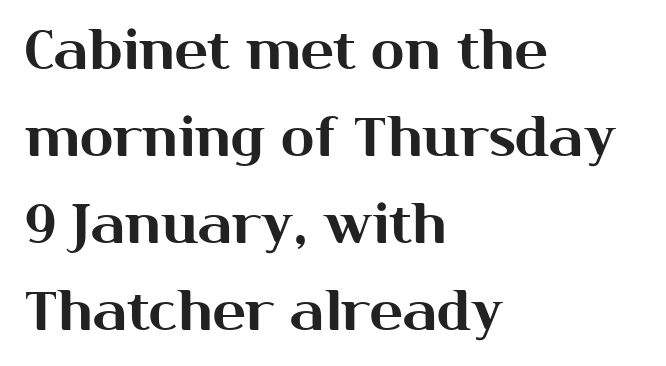
The lines sit at an ordinary, default distance from one another. You can tell it's not italic because the verticals are truly vertical. The space directly below the letters is spotless. No extra tracking has been applied to these lines.
